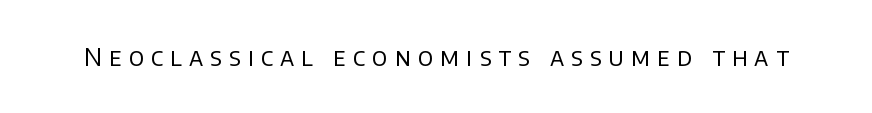
The typesetting does not lean heavy: it is not bold. Is there any slant? The stems are plumb. The foot of each line stays bare and open. A typesetter would call this heavily tracked-out type.
